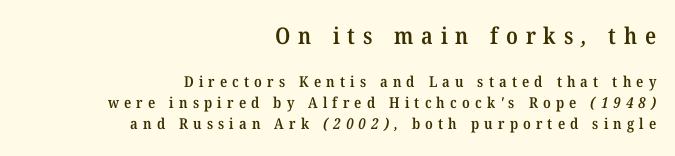
Q: Is the text bold? A: Semi-bold.
Q: Is the text underlined? A: No.
Q: How is the paragraph aligned? A: Right-aligned.
Q: Is the spacing between letters normal or unusually wide? A: Unusually wide.
Q: Is the spacing between lines tight, normal or loose? A: Normal.
Q: Which block of text is set in a larger size, the first (top) or the second (bottom)? A: The first (top) one.
